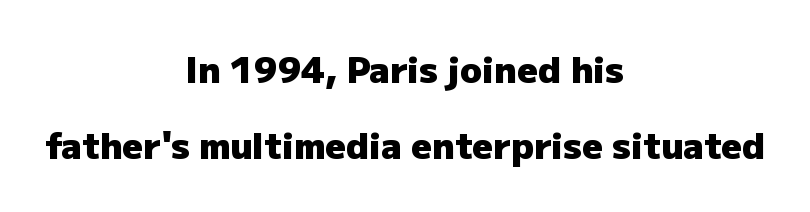
The image shows 36 px heavy sans-serif type, upright; set centered, loose line spacing (2.12x), normal letter spacing, not underlined; low stroke contrast and a medium x-height.
